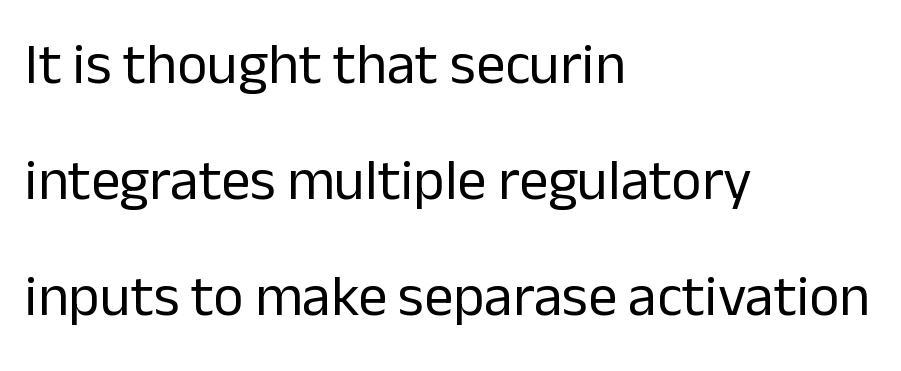
Widely set lines give the paragraph a tall, airy silhouette. These lines are rendered in a variable-pitch font. Letters rest on an invisible, unmarked baseline. Tracking value appears to be zero — textbook default spacing. The letters stand upright; this is a roman face.
